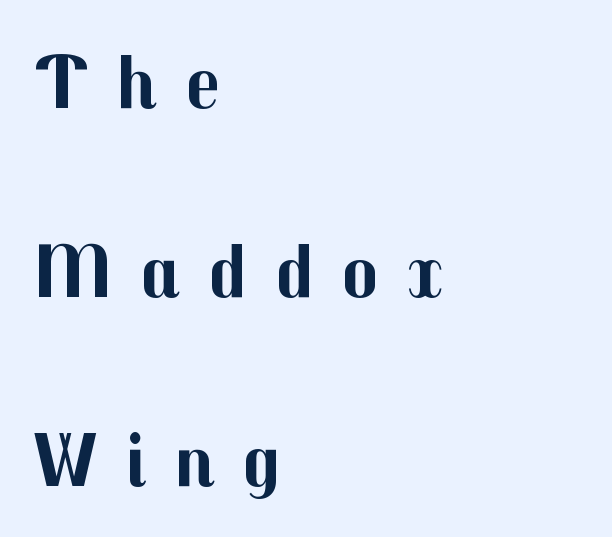
The image shows 76 px bold sans-serif type, upright; set left-aligned, loose line spacing (2.49x), unusually wide letter spacing (+0.37 em), not underlined; medium stroke contrast and a medium x-height.
